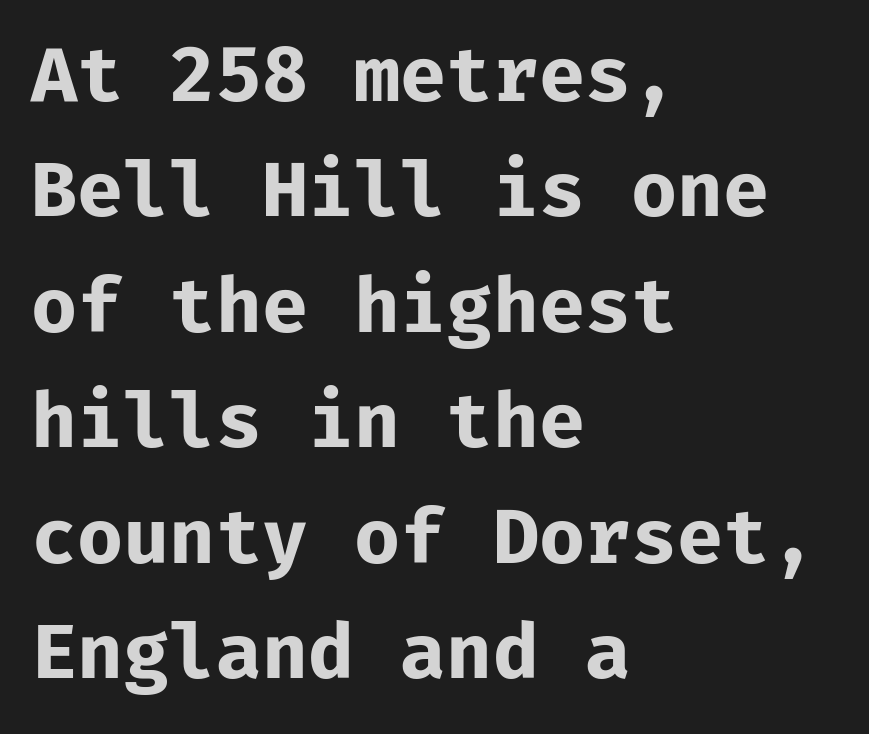
Q: Is the text bold? A: Yes.
Q: Is the text italic (slanted)? A: No, it is upright.
Q: Is the typeface a serif or a sans-serif typeface? A: Sans-serif.
Q: Is the text underlined? A: No.
Q: How is the paragraph aligned? A: Left-aligned.
Q: Is the spacing between letters normal or unusually wide? A: Normal.
Q: Is the spacing between lines tight, normal or loose? A: Normal.
Q: Width (condensed, normal, or wide)? A: Normal.
Q: Stroke contrast? A: Low.
Q: x-height? A: Medium.
Q: Monospaced? A: Yes.
